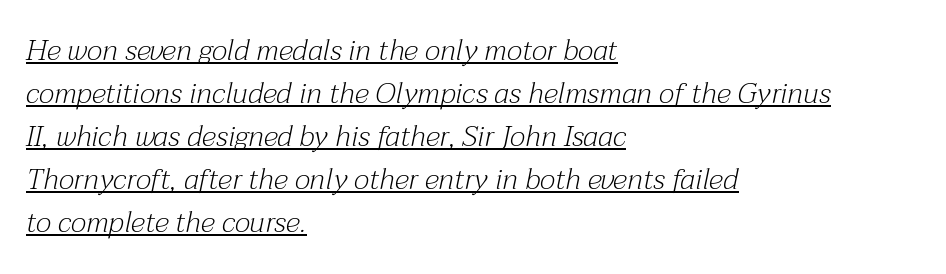
Q: Is the text bold? A: No.
Q: Is the text italic (slanted)? A: Yes, it leans right by about 12 degrees.
Q: Is the typeface a serif or a sans-serif typeface? A: Serif.
Q: Is the text underlined? A: Yes.
Q: How is the paragraph aligned? A: Left-aligned.
Q: Is the spacing between letters normal or unusually wide? A: Normal.
Q: Is the spacing between lines tight, normal or loose? A: Normal.
Q: Width (condensed, normal, or wide)? A: Normal.
Q: Stroke contrast? A: Medium.
Q: x-height? A: Medium.
Q: Monospaced? A: No.
